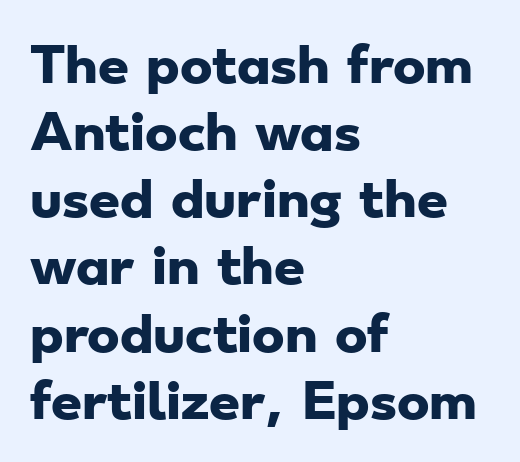
The image shows 49 px heavy, wide sans-serif type; set left-aligned, normal line spacing (1.37x), normal letter spacing, not underlined; low stroke contrast and a small x-height.
